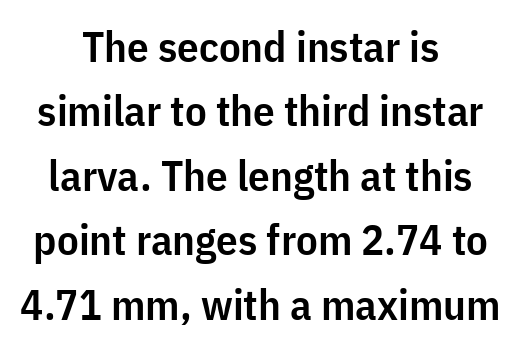
The image shows 43 px semibold, condensed sans-serif type, upright; set centered, normal line spacing (1.5x), normal letter spacing, not underlined; low stroke contrast and a medium x-height.
